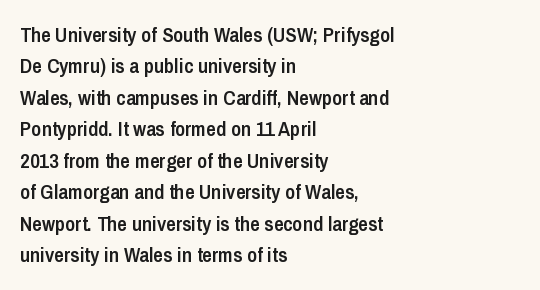
The image shows 21 px text type, upright; set left-aligned, normal line spacing (1.5x), normal letter spacing, not underlined.
